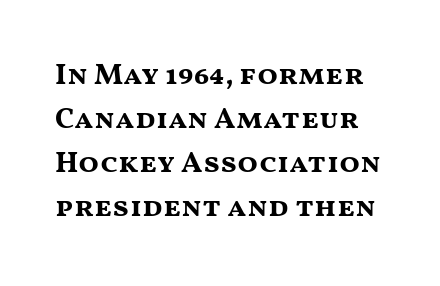
The image shows 30 px bold, wide sans-serif type, upright; set normal line spacing (1.47x), normal letter spacing, not underlined; medium stroke contrast and a medium x-height.
